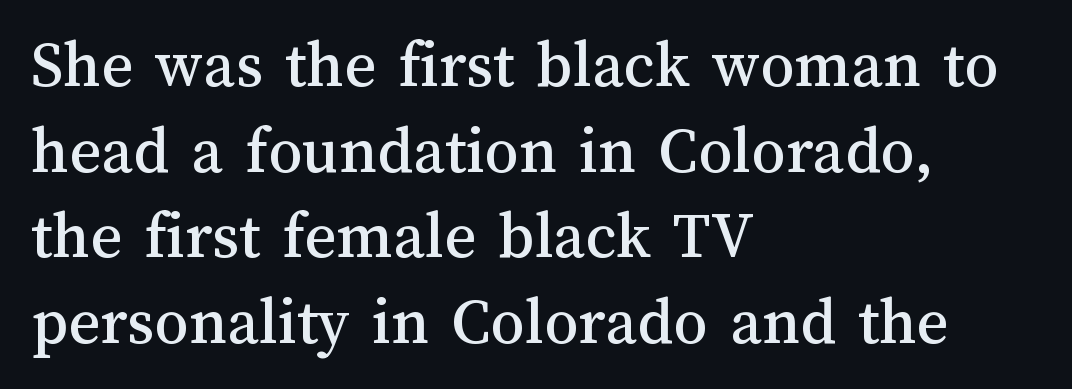
Q: Is the text italic (slanted)? A: No, it is upright.
Q: Is the text underlined? A: No.
Q: How is the paragraph aligned? A: Left-aligned.
Q: Is the spacing between letters normal or unusually wide? A: Normal.
Q: Is the spacing between lines tight, normal or loose? A: Normal.
Q: Width (condensed, normal, or wide)? A: Normal.
Q: Stroke contrast? A: Medium.
Q: x-height? A: Medium.
Q: Monospaced? A: No.
